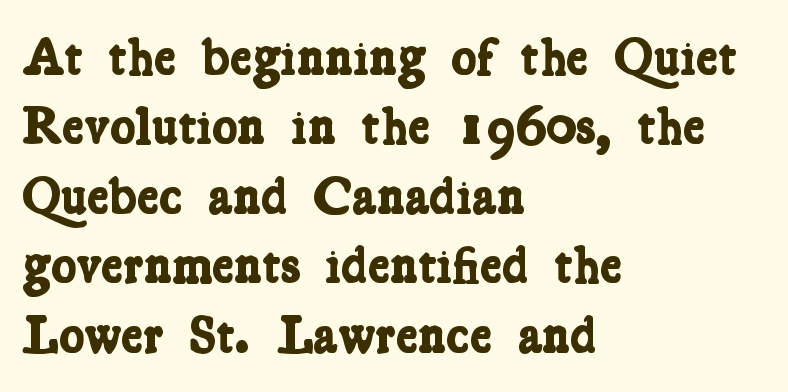
{"serif": "yes", "bold": "yes", "weight": "bold", "width": "condensed", "stroke_contrast": "low", "x_height": "medium", "monospaced": "no", "underline": "no", "align": "left", "line_spacing": "normal", "line_spacing_ratio": 1.31, "letter_spacing": "normal", "letter_spacing_em": 0.0, "glyph_px": 53}
